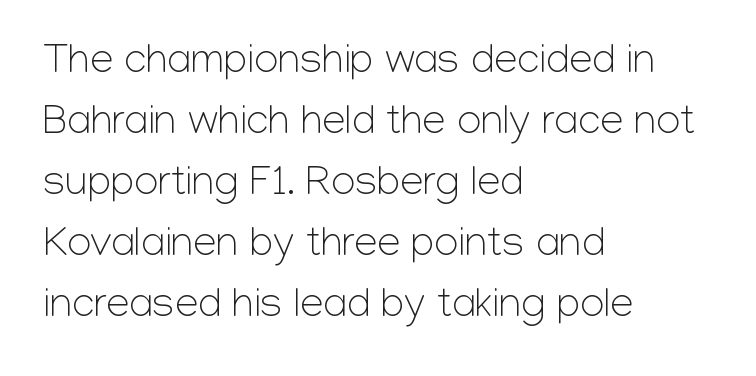
The image shows 42 px light sans-serif type, upright; set left-aligned, normal line spacing (1.45x), normal letter spacing, not underlined; low stroke contrast and a medium x-height.
